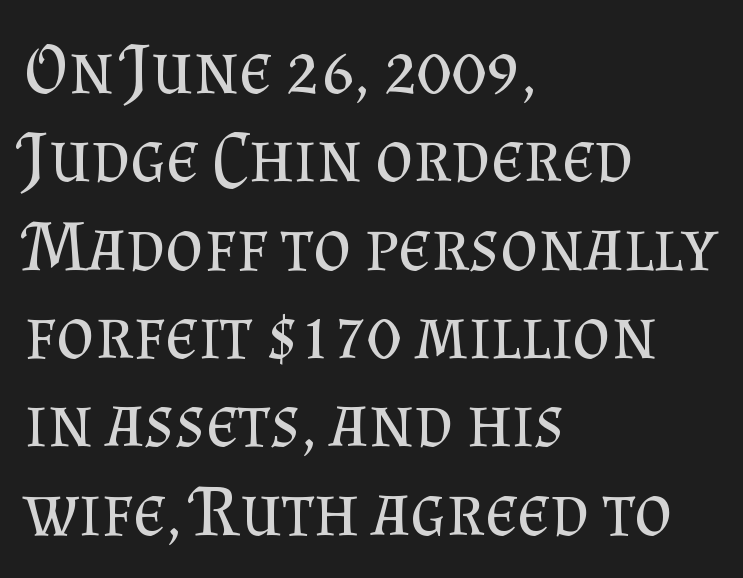
The lettering holds an erect, upright posture throughout. The string is rendered with underlining switched off. Small tapered or slab feet sit at the stroke ends, so this counts as serif. Tracking value appears to be zero — textbook default spacing. Here the designer chose a conventional face with non-uniform glyph widths.
